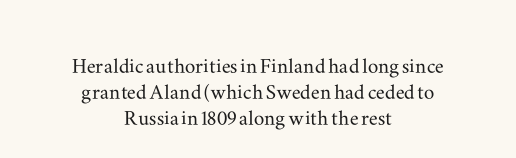
The image shows 26 px text type, upright; set centered, tight line spacing (1.0x), normal letter spacing, not underlined.
